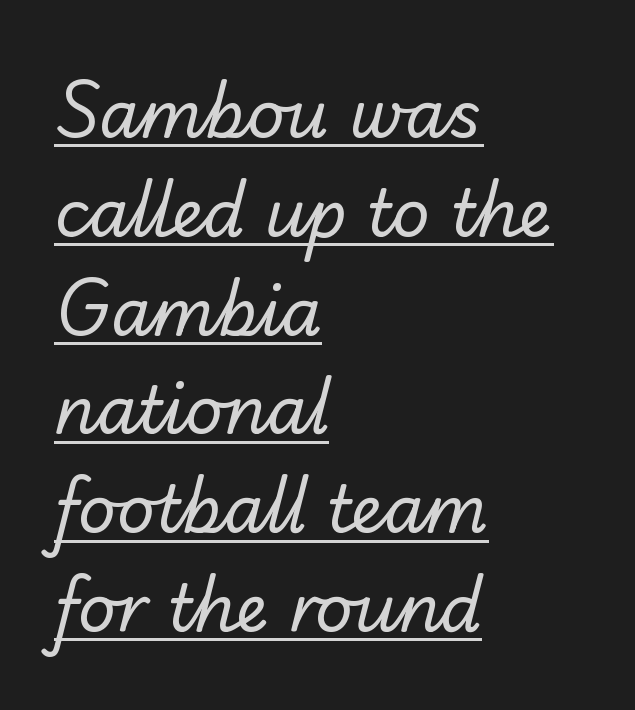
Q: Is the text bold? A: No.
Q: Is the typeface a serif or a sans-serif typeface? A: Sans-serif.
Q: Is the text underlined? A: Yes.
Q: How is the paragraph aligned? A: Left-aligned.
Q: Is the spacing between letters normal or unusually wide? A: Normal.
Q: Is the spacing between lines tight, normal or loose? A: Normal.
Q: Width (condensed, normal, or wide)? A: Normal.
Q: Stroke contrast? A: Low.
Q: x-height? A: Small.
Q: Monospaced? A: No.
